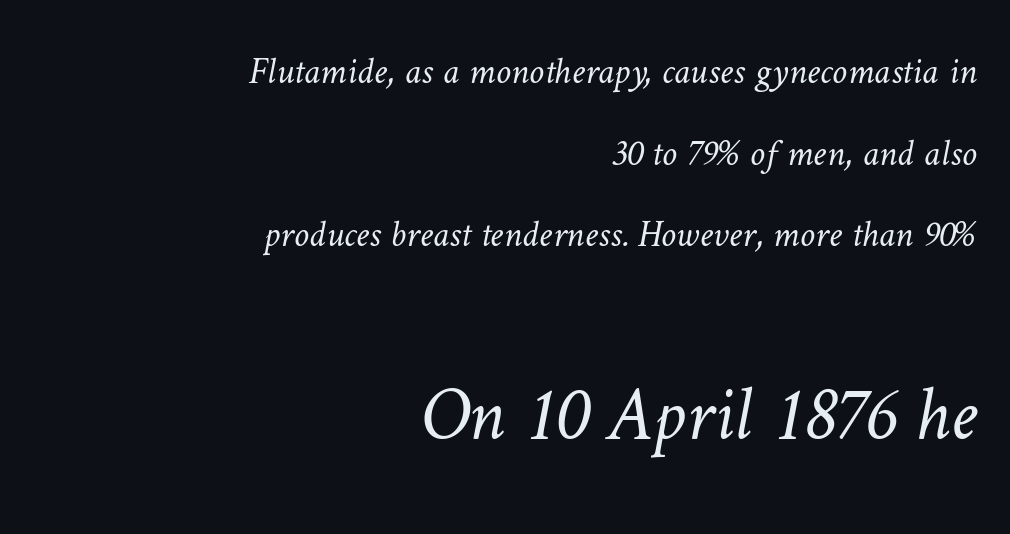
Which chunk is bigger? The second one — the bottom block dwarfs the top. The lines are spread far apart with generous leading. Nobody touched the tracking dial on this one. This rendering uses right alignment, leaving the left contour irregular. Anything drawn beneath the words? Only blank space.
